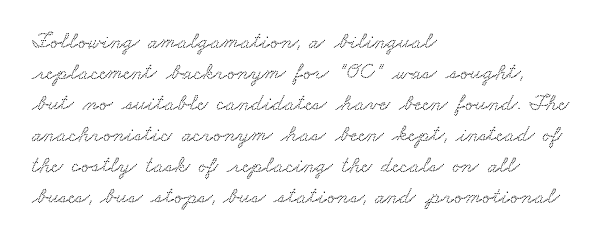
{"underline": "no", "align": "left", "line_spacing": "normal", "line_spacing_ratio": 1.35, "letter_spacing": "normal", "letter_spacing_em": 0.0, "glyph_px": 23}
